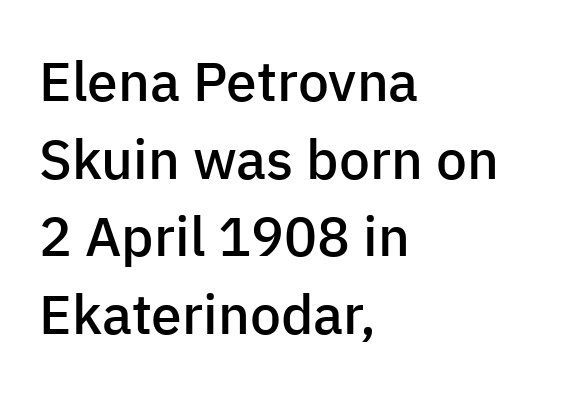
The image shows 55 px semibold sans-serif type, upright; set left-aligned, normal line spacing (1.41x), normal letter spacing, not underlined; low stroke contrast and a medium x-height.
